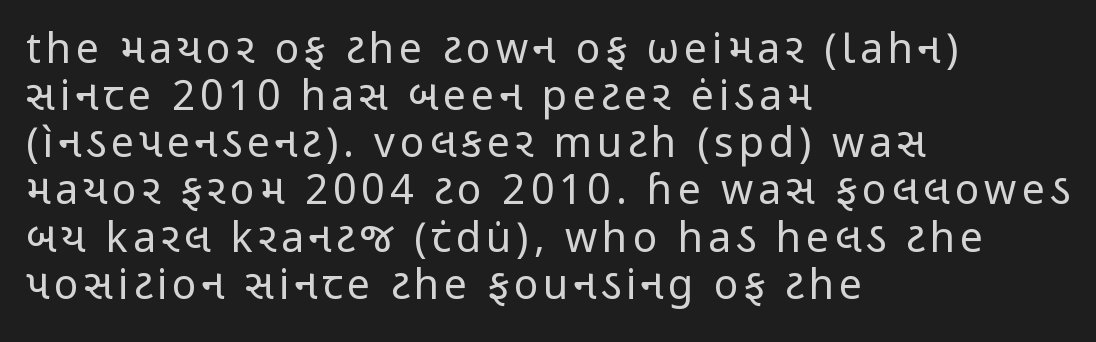
{"serif": "no", "italic": "no", "bold": "no", "weight": "regular", "width": "condensed", "stroke_contrast": "low", "x_height": "medium", "monospaced": "no", "underline": "no", "align": "left", "line_spacing": "tight", "line_spacing_ratio": 1.15, "glyph_px": 41}
